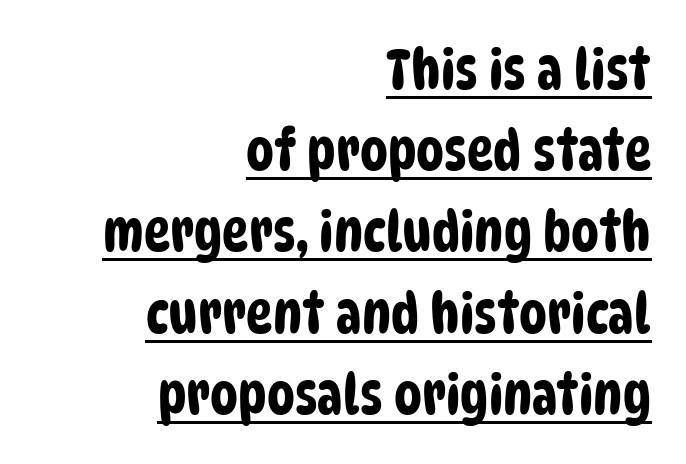
{"serif": "no", "width": "condensed", "stroke_contrast": "low", "x_height": "large", "monospaced": "no", "underline": "yes", "align": "right", "line_spacing": "normal", "line_spacing_ratio": 1.45, "letter_spacing": "normal", "letter_spacing_em": 0.0, "glyph_px": 56}
